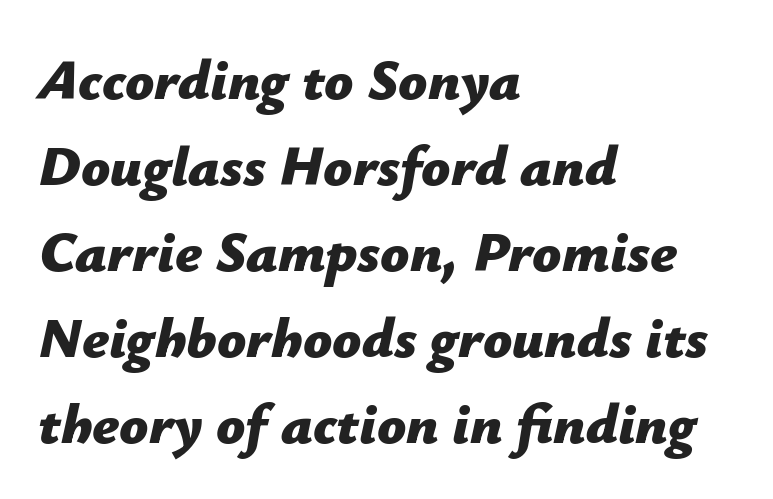
Q: Is the text bold? A: Yes.
Q: Is the text italic (slanted)? A: Yes, it leans right by about 12 degrees.
Q: Is the text underlined? A: No.
Q: How is the paragraph aligned? A: Left-aligned.
Q: Is the spacing between letters normal or unusually wide? A: Normal.
Q: Is the spacing between lines tight, normal or loose? A: Normal.
Q: Width (condensed, normal, or wide)? A: Normal.
Q: Stroke contrast? A: Low.
Q: x-height? A: Medium.
Q: Monospaced? A: No.
